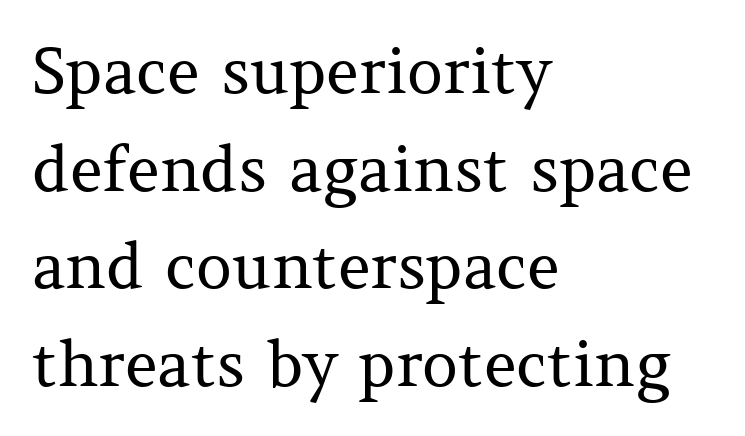
{"serif": "yes", "italic": "no", "bold": "no", "weight": "regular", "width": "normal", "stroke_contrast": "medium", "x_height": "medium", "monospaced": "no", "underline": "no", "align": "left", "line_spacing": "normal", "line_spacing_ratio": 1.55, "letter_spacing": "normal", "letter_spacing_em": 0.0, "glyph_px": 63}
